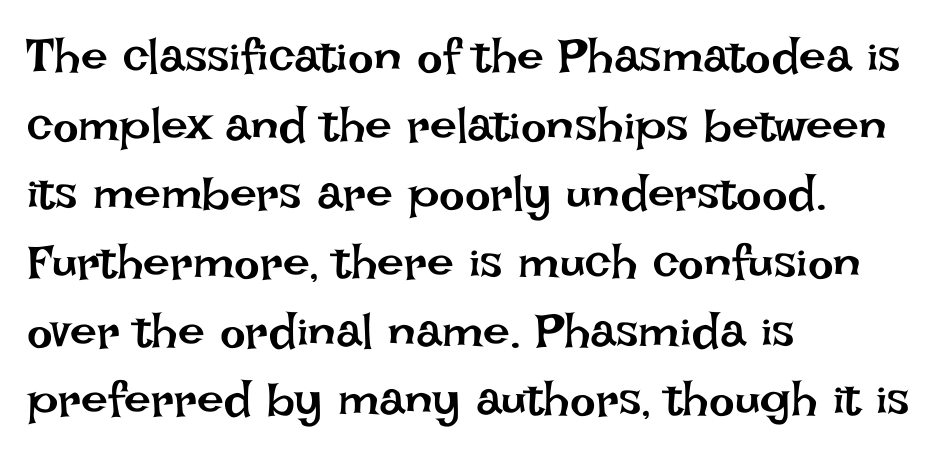
Weight: regular or lighter. Reading down the block, your eye returns to a fixed left position each line. Observe the ordinary spacing: letters are neighbours, not strangers. Compared with typical paragraphs, the rows here are spaced about the same. The type sits square on the baseline with zero lean.
